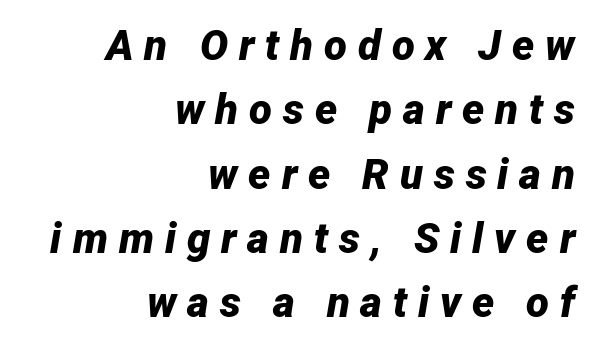
The image shows 42 px bold type, italic (leaning right); set right-aligned, normal line spacing (1.53x), unusually wide letter spacing (+0.26 em), not underlined; low stroke contrast and a medium x-height.
